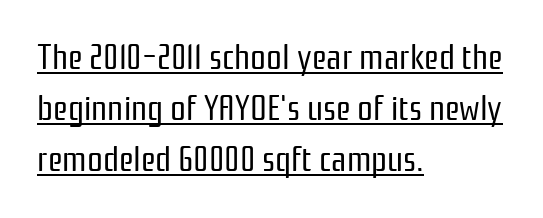
Summary of vertical rhythm: regular, with standard interline spacing. Is the type heavy? It reads as light-to-regular instead. Looks like regular typesetting: each glyph gets only the width it needs. No feet cap the strokes, marking this as sans-serif type.
